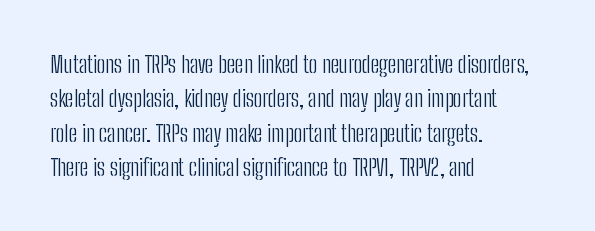
The vertical gap from one line to the next is medium. These lines were composed using upright roman letters. Horizontal alignment here is leftward, the default for most running prose. The gaps between neighbouring characters are ordinary and unremarkable. Weight: regular or lighter.
